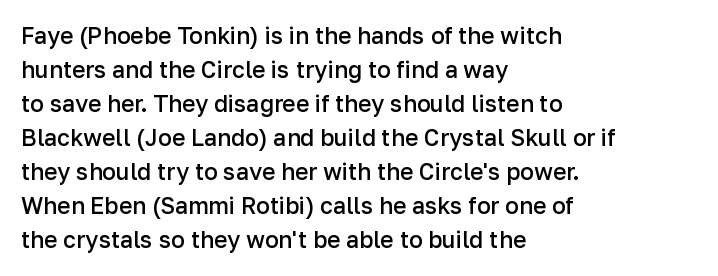
{"italic": "no", "bold": "semi", "underline": "no", "align": "left", "line_spacing": "normal", "line_spacing_ratio": 1.48, "letter_spacing": "normal", "letter_spacing_em": 0.0, "glyph_px": 23}
